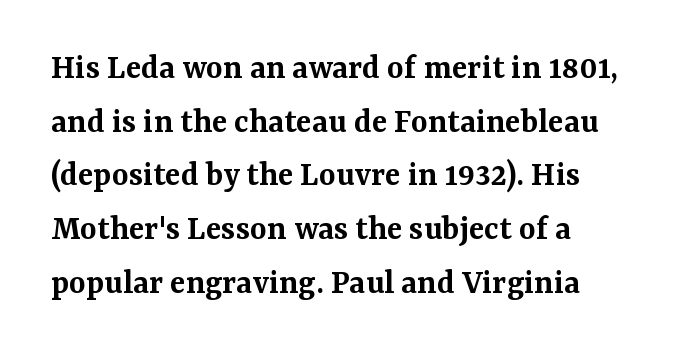
Is this a sans? No — the strokes have serifs. The lines in this sample share a left origin and differ only in where they stop. Notice how descenders clear the ascenders below comfortably — that's standard leading. Strokes here are thickened, but only to semibold level.
